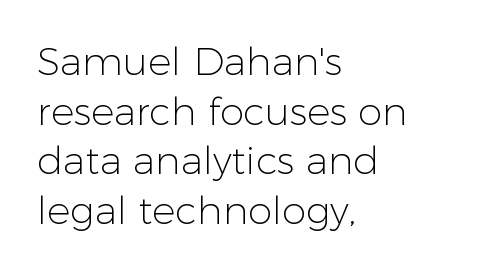
Q: Is the text bold? A: No.
Q: Is the text italic (slanted)? A: No, it is upright.
Q: Is the typeface a serif or a sans-serif typeface? A: Sans-serif.
Q: Is the text underlined? A: No.
Q: How is the paragraph aligned? A: Left-aligned.
Q: Is the spacing between letters normal or unusually wide? A: Normal.
Q: Is the spacing between lines tight, normal or loose? A: Normal.
Q: Width (condensed, normal, or wide)? A: Normal.
Q: Stroke contrast? A: Low.
Q: x-height? A: Medium.
Q: Monospaced? A: No.
